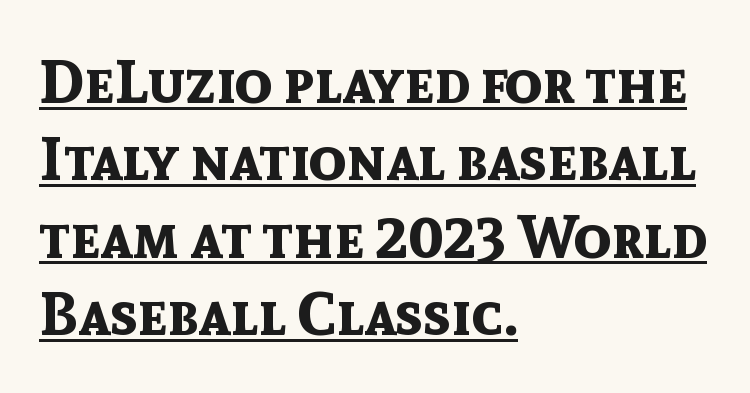
The image shows 61 px bold sans-serif type, upright; set left-aligned, normal line spacing (1.27x), normal letter spacing, underlined; a medium x-height.
